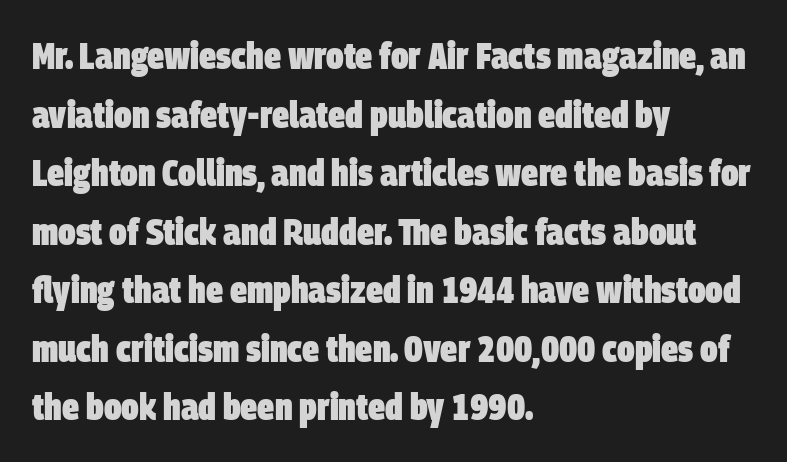
The image shows 38 px heavy, condensed sans-serif type; set left-aligned, normal line spacing (1.54x), normal letter spacing, not underlined; low stroke contrast and a large x-height.
